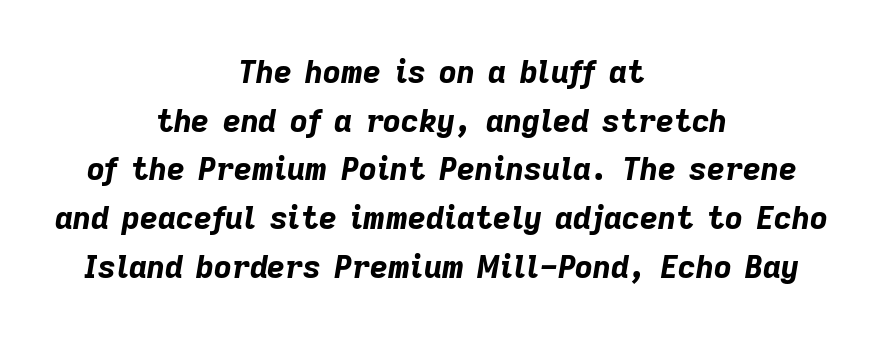
The image shows 31 px bold type, italic (leaning right); set centered, normal line spacing (1.57x), normal letter spacing, not underlined; low stroke contrast and a medium x-height.
